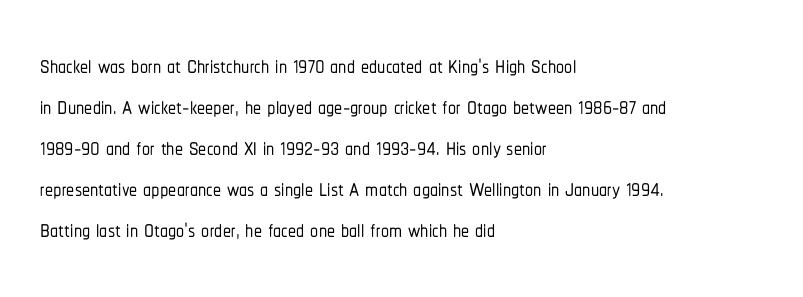
{"serif": "no", "italic": "no", "width": "condensed", "stroke_contrast": "low", "x_height": "medium", "monospaced": "no", "underline": "no", "align": "left", "line_spacing": "normal", "line_spacing_ratio": 1.28, "letter_spacing": "normal", "letter_spacing_em": 0.0, "glyph_px": 32}
